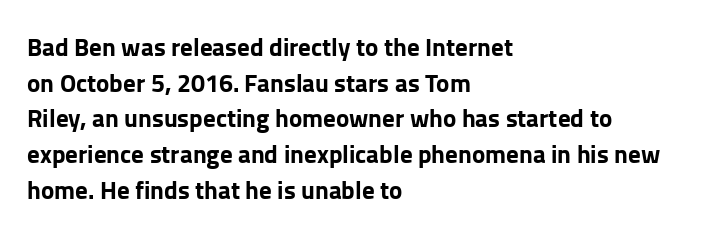
The image shows 25 px bold type, upright; set left-aligned, normal line spacing (1.43x), normal letter spacing, not underlined.
